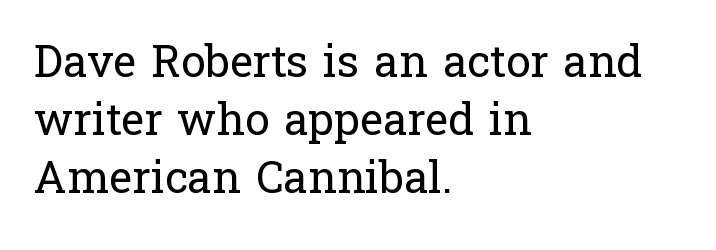
Q: Is the text bold? A: No.
Q: Is the text italic (slanted)? A: No, it is upright.
Q: Is the typeface a serif or a sans-serif typeface? A: Serif.
Q: Is the text underlined? A: No.
Q: How is the paragraph aligned? A: Left-aligned.
Q: Is the spacing between letters normal or unusually wide? A: Normal.
Q: Is the spacing between lines tight, normal or loose? A: Normal.
Q: Width (condensed, normal, or wide)? A: Normal.
Q: Stroke contrast? A: Low.
Q: x-height? A: Medium.
Q: Monospaced? A: No.
